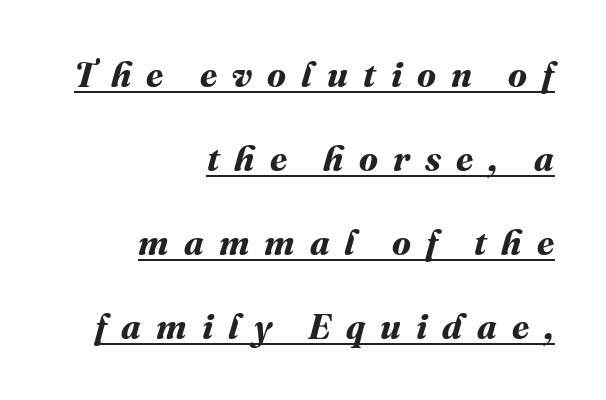
Descenders here cross a horizontal rule under the line. Do the characters align in a grid? No, the font is proportional. A student would call this right alignment; a typographer would say flush right, rag left. How heavy is the stroke? Heavy — this is a bold. How would I describe the line gaps? Wide and relaxed. The tracking reads as deliberately expanded to a designer's eye.
